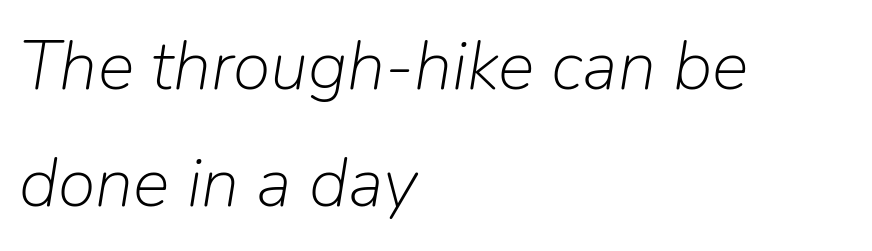
The image shows 69 px light type, italic (leaning right); set left-aligned, normal line spacing (1.7x), normal letter spacing, not underlined; low stroke contrast and a medium x-height.
